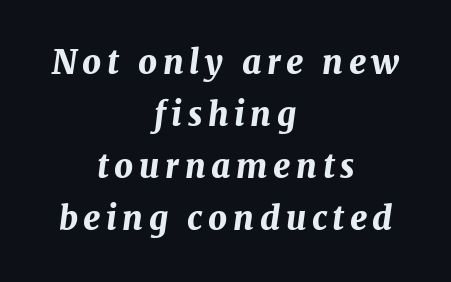
This is heavy type, rendered in bold. The specimen reads as italic at a glance. Just letters on the line, the space beneath them empty. The passage shown is typed in a proportional face where columns would drift. This sample is center-justified, so both line endings float freely.
